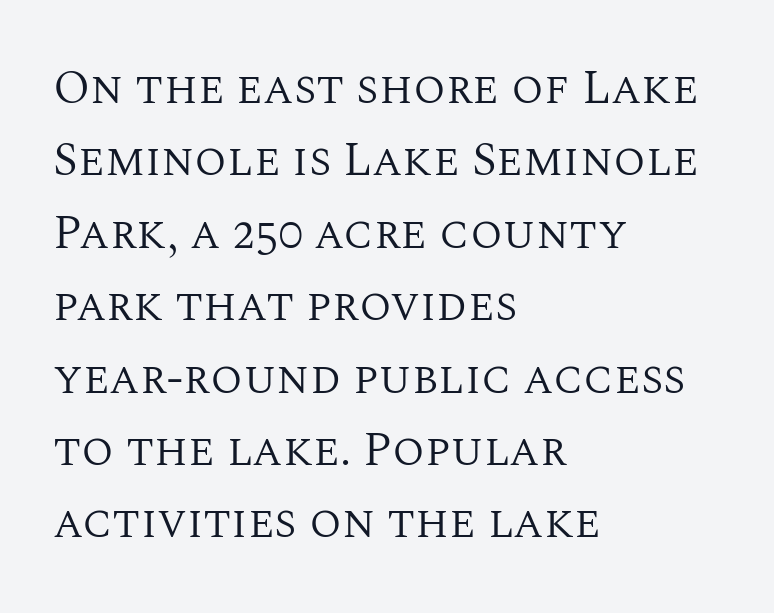
{"serif": "yes", "italic": "no", "bold": "no", "weight": "regular", "width": "normal", "stroke_contrast": "medium", "x_height": "large", "monospaced": "no", "underline": "no", "align": "left", "line_spacing": "normal", "line_spacing_ratio": 1.54, "letter_spacing": "normal", "letter_spacing_em": 0.0, "glyph_px": 47}
